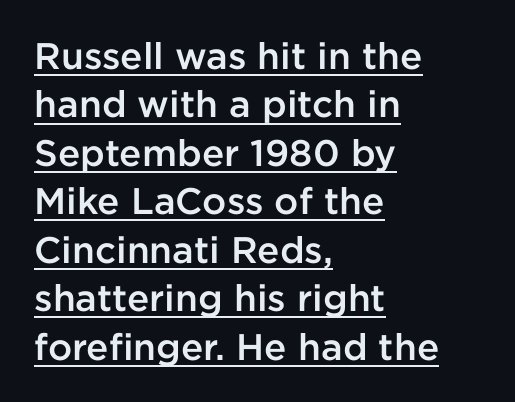
Look at the stroke-to-counter ratio: somewhat heavy, a semibold. The passage shown is underscored from start to finish. Interline gaps are of average width in this sample. Does the type have serifs? No, each stem ends abruptly.
